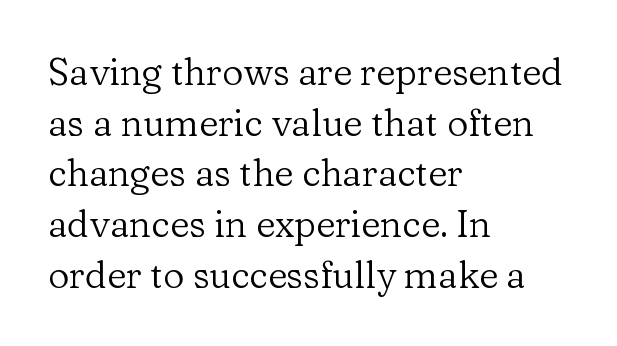
{"serif": "yes", "italic": "no", "bold": "no", "weight": "regular", "width": "normal", "stroke_contrast": "low", "x_height": "medium", "monospaced": "no", "underline": "no", "align": "left", "line_spacing": "normal", "line_spacing_ratio": 1.37, "letter_spacing": "normal", "letter_spacing_em": 0.0, "glyph_px": 37}
